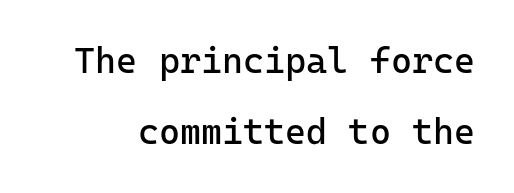
{"serif": "no", "italic": "no", "bold": "no", "weight": "regular", "width": "normal", "stroke_contrast": "low", "x_height": "medium", "underline": "no", "line_spacing": "loose", "line_spacing_ratio": 1.98, "letter_spacing": "normal", "letter_spacing_em": 0.0, "glyph_px": 36}
